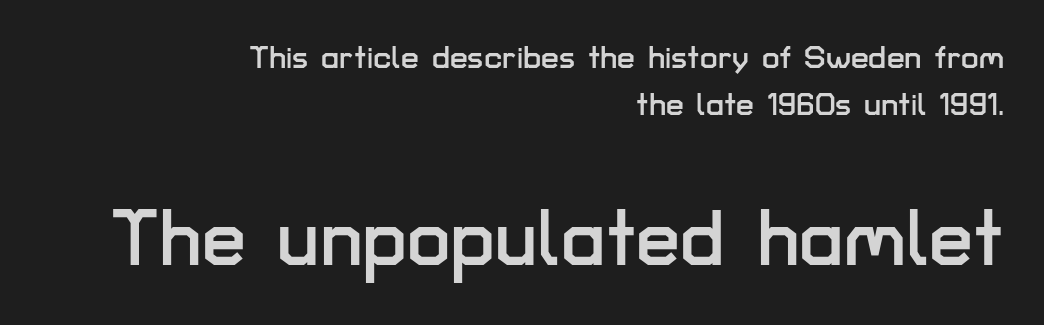
Q: Is the text italic (slanted)? A: No, it is upright.
Q: Is the typeface a serif or a sans-serif typeface? A: Sans-serif.
Q: Is the text underlined? A: No.
Q: How is the paragraph aligned? A: Right-aligned.
Q: Is the spacing between letters normal or unusually wide? A: Normal.
Q: Is the spacing between lines tight, normal or loose? A: Normal.
Q: Which block of text is set in a larger size, the first (top) or the second (bottom)? A: The second (bottom) one.
Q: Width (condensed, normal, or wide)? A: Normal.
Q: Stroke contrast? A: Low.
Q: x-height? A: Medium.
Q: Monospaced? A: No.
